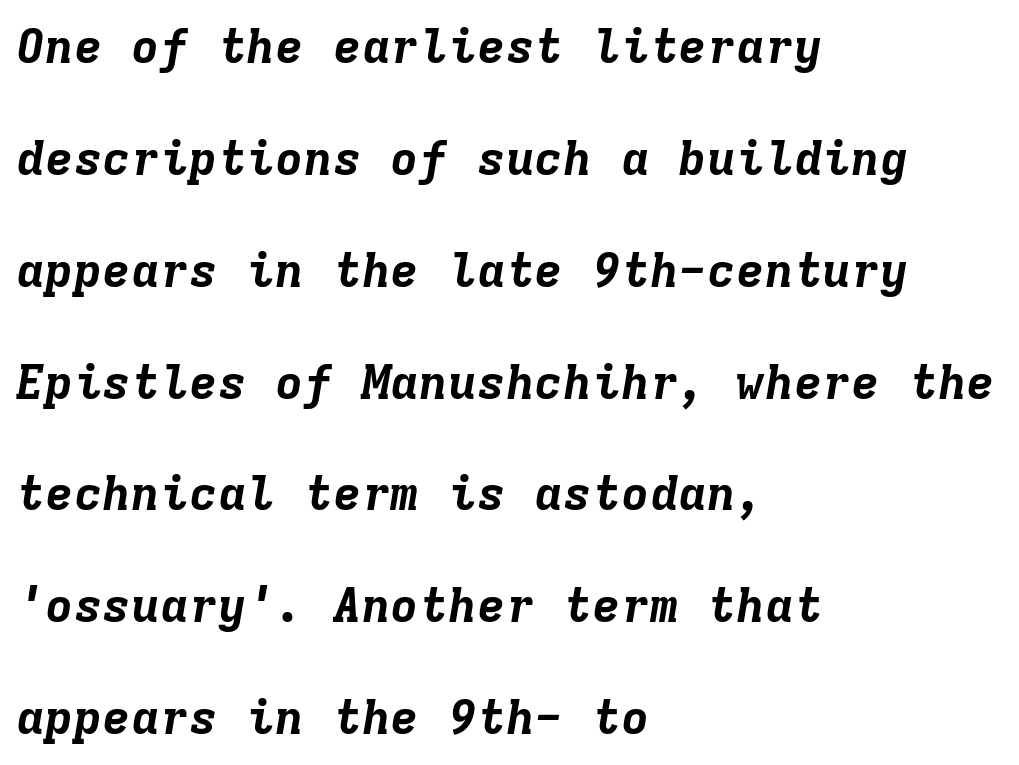
Q: Is the text bold? A: Yes.
Q: Is the text italic (slanted)? A: Yes, it leans right by about 9 degrees.
Q: Is the text underlined? A: No.
Q: How is the paragraph aligned? A: Left-aligned.
Q: Is the spacing between letters normal or unusually wide? A: Normal.
Q: Is the spacing between lines tight, normal or loose? A: Loose.
Q: Width (condensed, normal, or wide)? A: Normal.
Q: Stroke contrast? A: Low.
Q: x-height? A: Medium.
Q: Monospaced? A: Yes.
